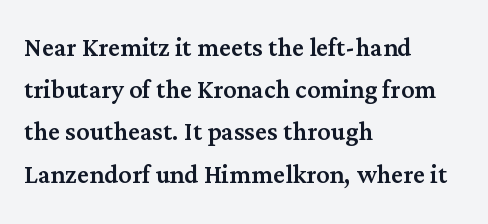
{"serif": "yes", "italic": "no", "width": "normal", "stroke_contrast": "medium", "x_height": "medium", "monospaced": "no", "underline": "no", "align": "left", "line_spacing": "normal", "line_spacing_ratio": 1.28, "letter_spacing": "normal", "letter_spacing_em": 0.0, "glyph_px": 33}
